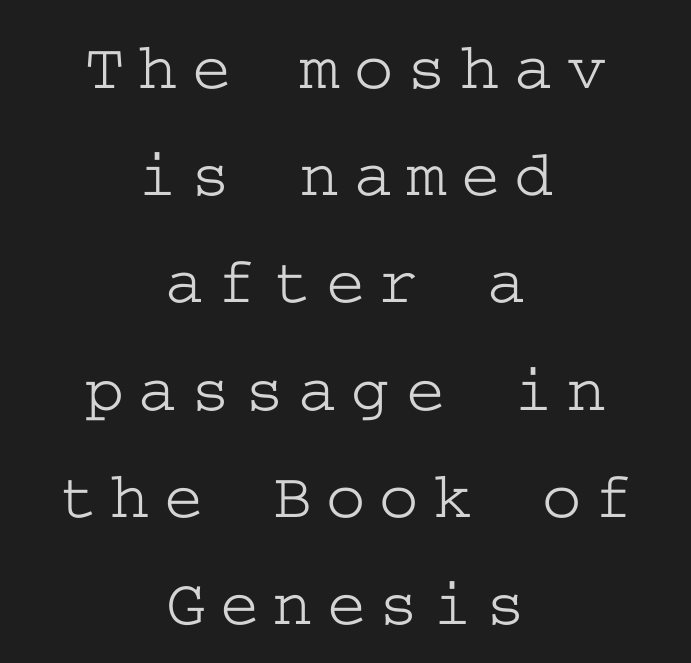
Q: Is the text italic (slanted)? A: No, it is upright.
Q: Is the typeface a serif or a sans-serif typeface? A: Serif.
Q: Is the text underlined? A: No.
Q: How is the paragraph aligned? A: Centered.
Q: Is the spacing between letters normal or unusually wide? A: Unusually wide.
Q: Is the spacing between lines tight, normal or loose? A: Normal.
Q: Width (condensed, normal, or wide)? A: Wide.
Q: Stroke contrast? A: Low.
Q: x-height? A: Medium.
